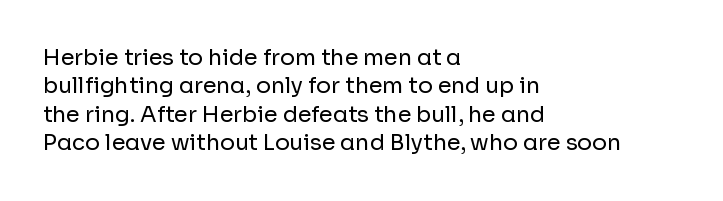
{"italic": "no", "bold": "no", "underline": "no", "align": "left", "line_spacing": "normal", "line_spacing_ratio": 1.29, "letter_spacing": "normal", "letter_spacing_em": 0.0, "glyph_px": 22}
